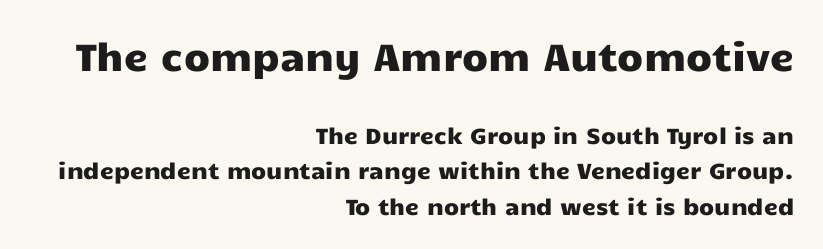
Q: Is the text italic (slanted)? A: No, it is upright.
Q: Is the typeface a serif or a sans-serif typeface? A: Sans-serif.
Q: Is the text underlined? A: No.
Q: How is the paragraph aligned? A: Right-aligned.
Q: Is the spacing between letters normal or unusually wide? A: Normal.
Q: Is the spacing between lines tight, normal or loose? A: Normal.
Q: Which block of text is set in a larger size, the first (top) or the second (bottom)? A: The first (top) one.
Q: Width (condensed, normal, or wide)? A: Wide.
Q: Stroke contrast? A: Low.
Q: x-height? A: Medium.
Q: Monospaced? A: No.
